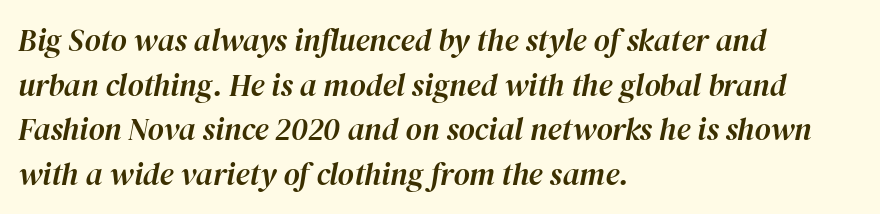
Q: Is the text italic (slanted)? A: Yes, it leans right by about 12 degrees.
Q: Is the text underlined? A: No.
Q: How is the paragraph aligned? A: Left-aligned.
Q: Is the spacing between letters normal or unusually wide? A: Normal.
Q: Is the spacing between lines tight, normal or loose? A: Normal.
Q: Width (condensed, normal, or wide)? A: Normal.
Q: Stroke contrast? A: High.
Q: x-height? A: Medium.
Q: Monospaced? A: No.
